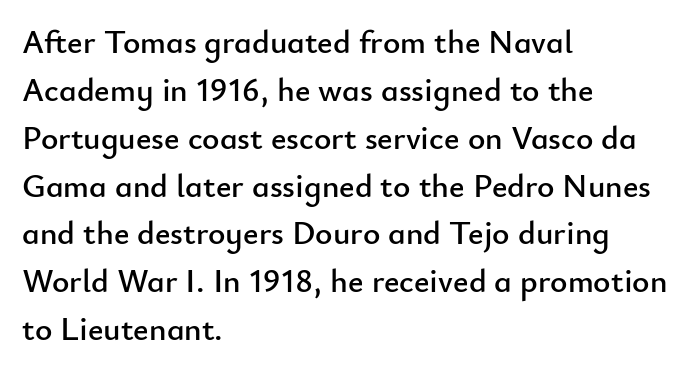
The rendering uses a moderate line-height, typical for paragraphs. These lines are rendered in a variable-pitch font. Short note: letters normally spaced. Do the letters lean? They stand straight. Underline: absent.
